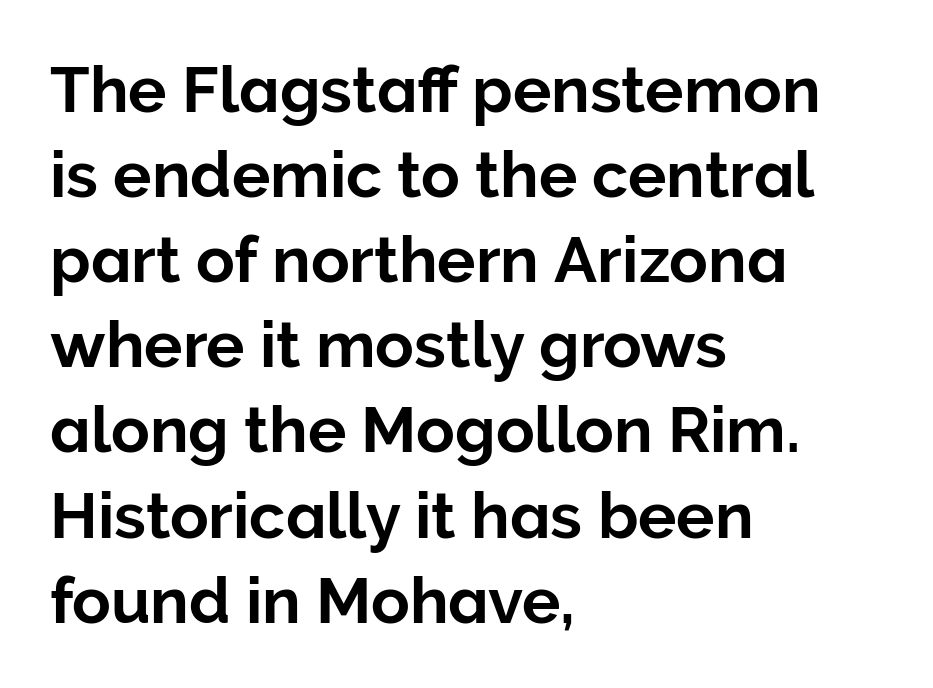
Q: Is the text italic (slanted)? A: No, it is upright.
Q: Is the typeface a serif or a sans-serif typeface? A: Sans-serif.
Q: Is the text underlined? A: No.
Q: How is the paragraph aligned? A: Left-aligned.
Q: Is the spacing between letters normal or unusually wide? A: Normal.
Q: Is the spacing between lines tight, normal or loose? A: Normal.
Q: Width (condensed, normal, or wide)? A: Normal.
Q: Stroke contrast? A: Low.
Q: x-height? A: Medium.
Q: Monospaced? A: No.
